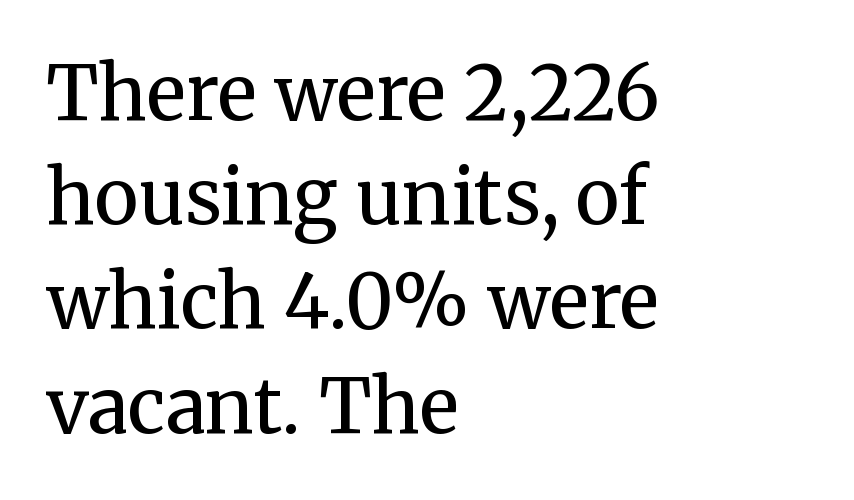
The image shows 75 px regular-weight serif type, upright; set left-aligned, normal line spacing (1.39x), normal letter spacing, not underlined; medium stroke contrast and a medium x-height.
